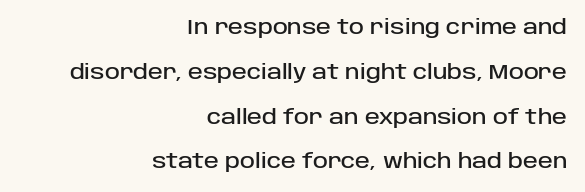
Here the glyphs are tracked normally, forming tight word shapes. One glance says open: line gaps are wider than usual. The text block is weighted toward the right margin, trailing off unevenly leftward. The space beneath each line is pristine and unruled.
